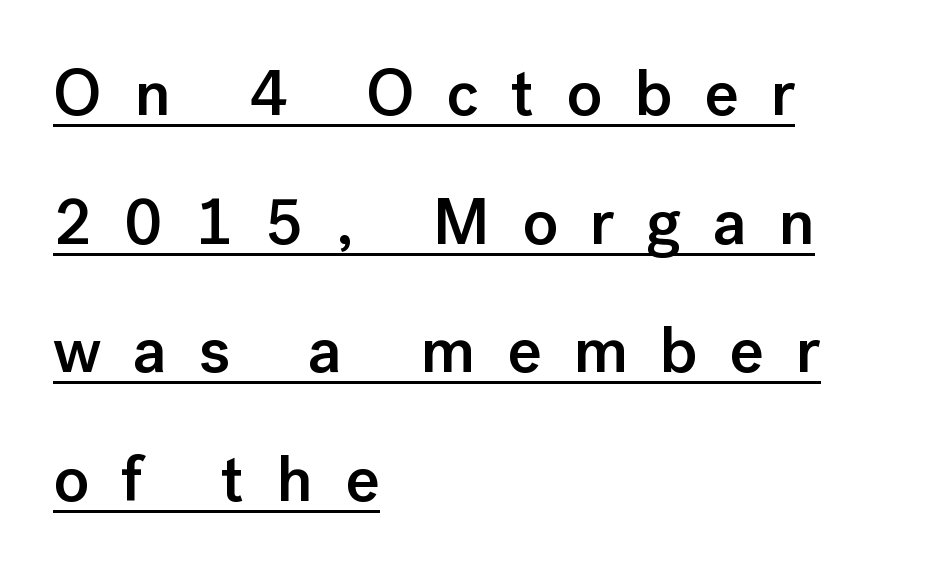
Q: Is the text bold? A: Semi-bold.
Q: Is the text italic (slanted)? A: No, it is upright.
Q: Is the typeface a serif or a sans-serif typeface? A: Sans-serif.
Q: Is the text underlined? A: Yes.
Q: How is the paragraph aligned? A: Left-aligned.
Q: Is the spacing between letters normal or unusually wide? A: Unusually wide.
Q: Is the spacing between lines tight, normal or loose? A: Loose.
Q: Width (condensed, normal, or wide)? A: Normal.
Q: Stroke contrast? A: Low.
Q: x-height? A: Medium.
Q: Monospaced? A: No.
